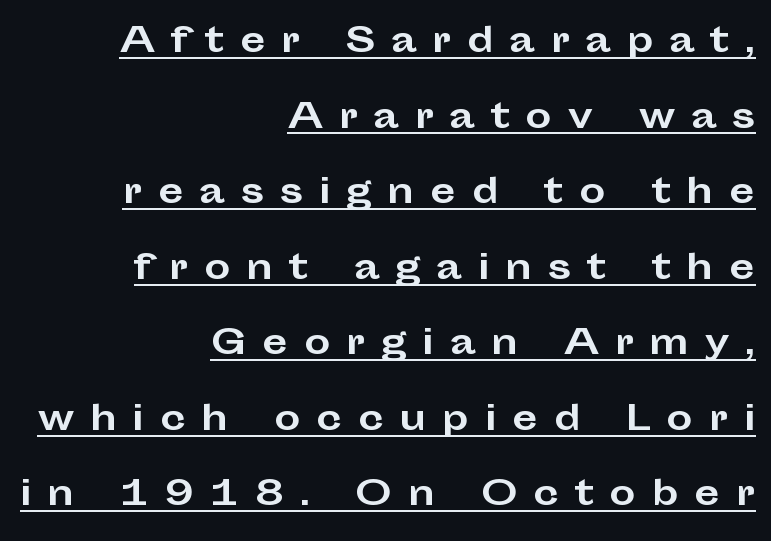
Leading is clearly above the norm, producing a sparse column. The compositor pushed each line to the right boundary. You could not count columns in this text — the font is proportionally spaced. Underlined type. Does the weight exceed regular? Yes, all the way to bold.
